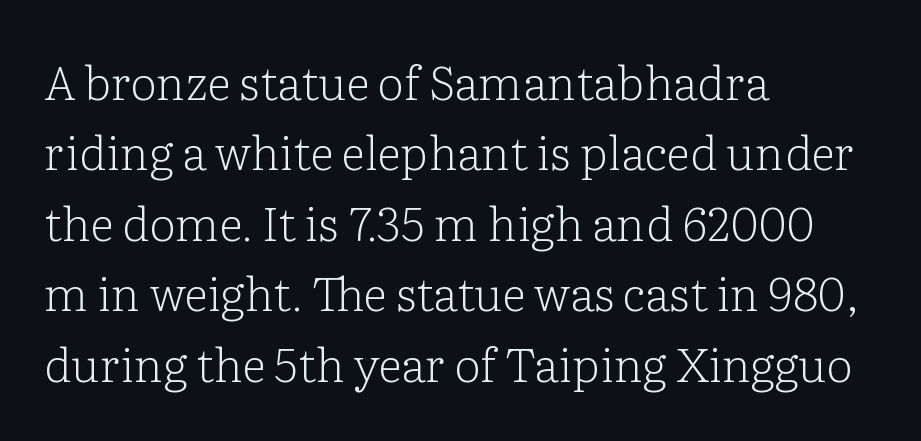
Q: Is the text bold? A: No.
Q: Is the text italic (slanted)? A: No, it is upright.
Q: Is the typeface a serif or a sans-serif typeface? A: Serif.
Q: Is the text underlined? A: No.
Q: How is the paragraph aligned? A: Left-aligned.
Q: Is the spacing between letters normal or unusually wide? A: Normal.
Q: Is the spacing between lines tight, normal or loose? A: Normal.
Q: Width (condensed, normal, or wide)? A: Normal.
Q: Stroke contrast? A: Low.
Q: x-height? A: Medium.
Q: Monospaced? A: No.
